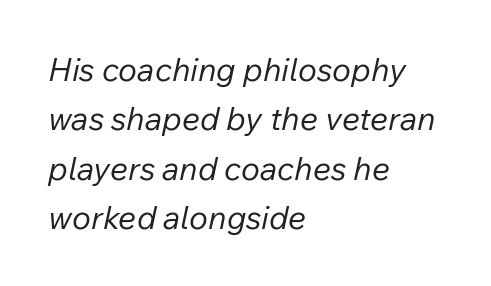
{"italic": "yes", "lean": "right", "slant_degrees": 12, "bold": "no", "weight": "regular", "width": "normal", "stroke_contrast": "low", "x_height": "medium", "monospaced": "no", "underline": "no", "align": "left", "line_spacing": "normal", "line_spacing_ratio": 1.54, "letter_spacing": "normal", "letter_spacing_em": 0.0, "glyph_px": 32}
